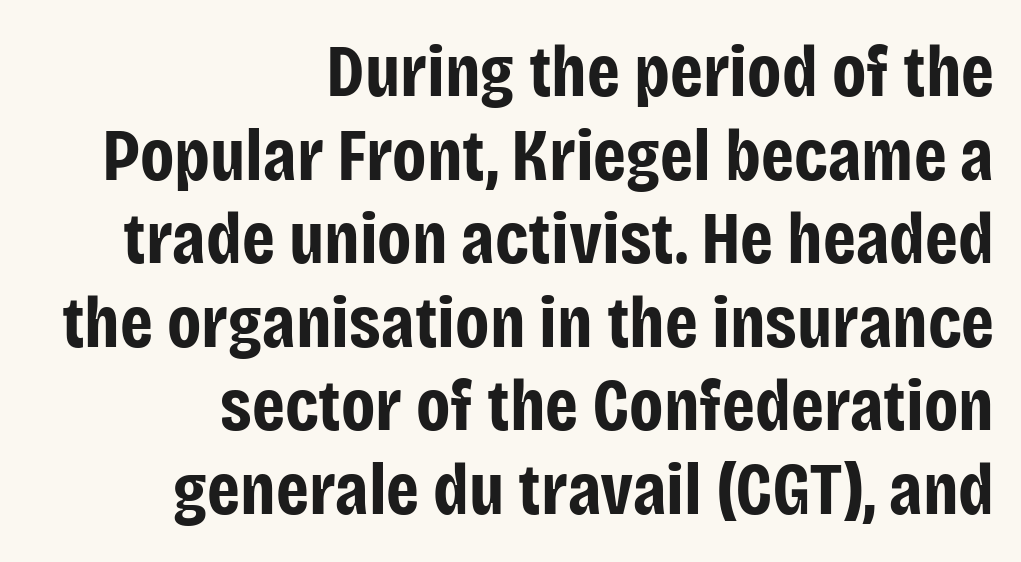
The image shows 74 px bold, condensed sans-serif type, upright; set right-aligned, tight line spacing (1.13x), normal letter spacing, not underlined; low stroke contrast and a large x-height.
